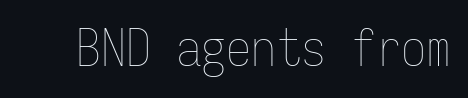
The image shows 50 px thin, condensed type, upright, monospaced; set normal letter spacing, not underlined; low stroke contrast and a medium x-height.
